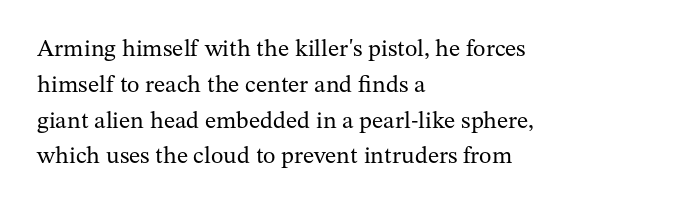
The image shows 24 px text type, upright; set left-aligned, normal line spacing (1.49x), normal letter spacing, not underlined.
